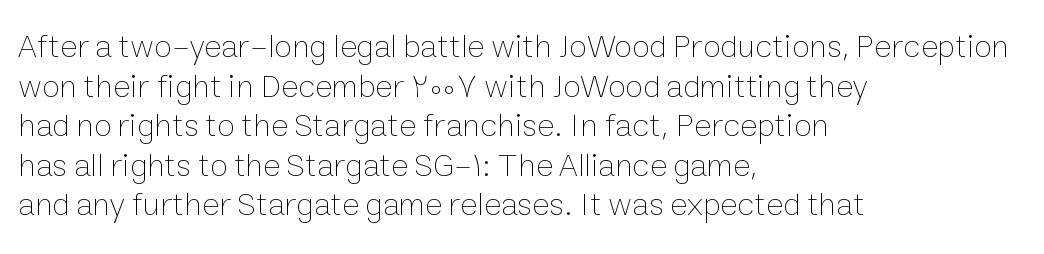
Q: Is the text bold? A: No.
Q: Is the text italic (slanted)? A: No, it is upright.
Q: Is the text underlined? A: No.
Q: How is the paragraph aligned? A: Left-aligned.
Q: Is the spacing between letters normal or unusually wide? A: Normal.
Q: Width (condensed, normal, or wide)? A: Normal.
Q: Stroke contrast? A: Low.
Q: x-height? A: Medium.
Q: Monospaced? A: No.
